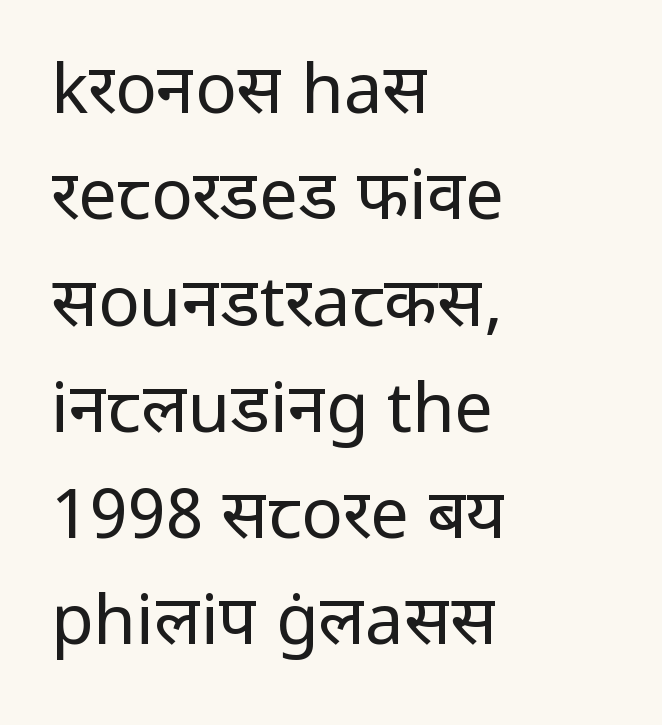
Q: Is the text bold? A: No.
Q: Is the text italic (slanted)? A: No, it is upright.
Q: Is the typeface a serif or a sans-serif typeface? A: Sans-serif.
Q: Is the text underlined? A: No.
Q: How is the paragraph aligned? A: Left-aligned.
Q: Is the spacing between letters normal or unusually wide? A: Normal.
Q: Is the spacing between lines tight, normal or loose? A: Normal.
Q: Width (condensed, normal, or wide)? A: Normal.
Q: Stroke contrast? A: Low.
Q: x-height? A: Medium.
Q: Monospaced? A: No.
